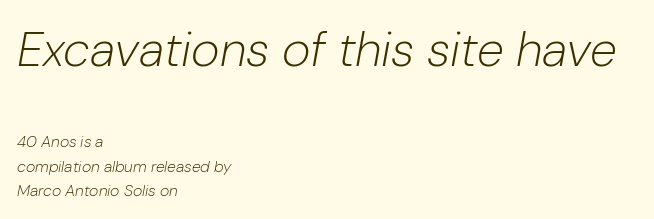
Q: Is the text bold? A: No.
Q: Is the text italic (slanted)? A: Yes, it leans right by about 10 degrees.
Q: Is the text underlined? A: No.
Q: How is the paragraph aligned? A: Left-aligned.
Q: Is the spacing between letters normal or unusually wide? A: Normal.
Q: Is the spacing between lines tight, normal or loose? A: Normal.
Q: Which block of text is set in a larger size, the first (top) or the second (bottom)? A: The first (top) one.
Q: Width (condensed, normal, or wide)? A: Normal.
Q: Stroke contrast? A: Low.
Q: x-height? A: Medium.
Q: Monospaced? A: No.
